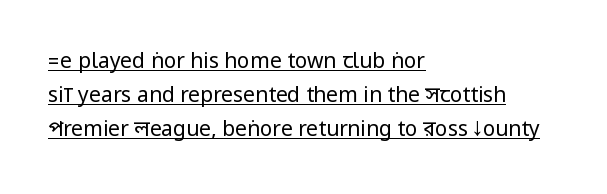
{"italic": "no", "bold": "no", "underline": "yes", "align": "left", "line_spacing": "normal", "line_spacing_ratio": 1.62, "letter_spacing": "normal", "letter_spacing_em": 0.0, "glyph_px": 21}
